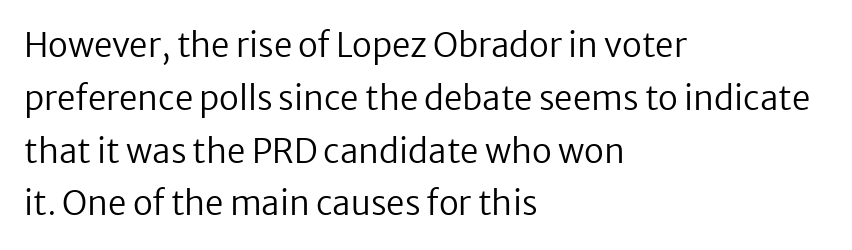
The image shows 33 px regular-weight sans-serif type, upright; set left-aligned, normal line spacing (1.6x), normal letter spacing, not underlined; low stroke contrast and a medium x-height.
